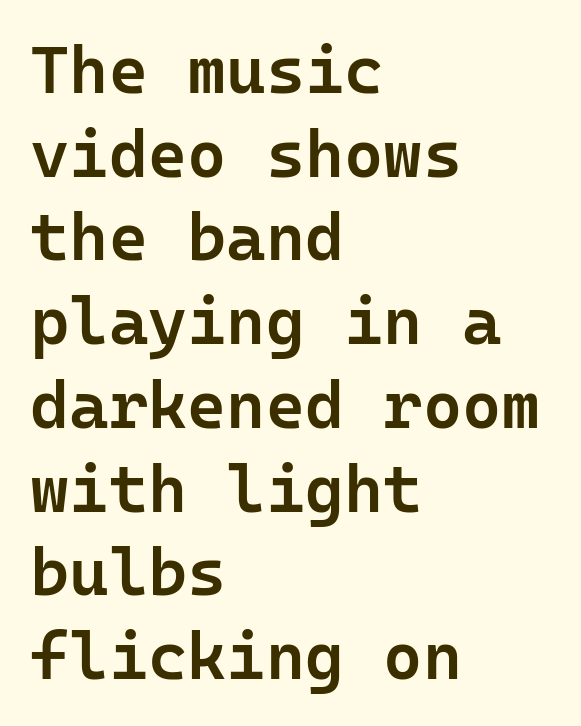
{"serif": "no", "italic": "no", "bold": "semi", "weight": "semibold", "width": "normal", "stroke_contrast": "low", "x_height": "medium", "monospaced": "yes", "underline": "no", "align": "left", "line_spacing": "normal", "line_spacing_ratio": 1.25, "letter_spacing": "normal", "letter_spacing_em": 0.0, "glyph_px": 67}
